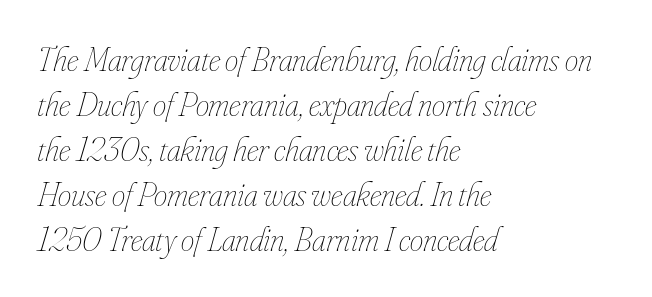
{"italic": "yes", "lean": "right", "slant_degrees": 16, "bold": "no", "weight": "thin", "width": "condensed", "stroke_contrast": "low", "x_height": "small", "monospaced": "no", "underline": "no", "align": "left", "line_spacing": "normal", "line_spacing_ratio": 1.32, "letter_spacing": "normal", "letter_spacing_em": 0.0, "glyph_px": 34}
